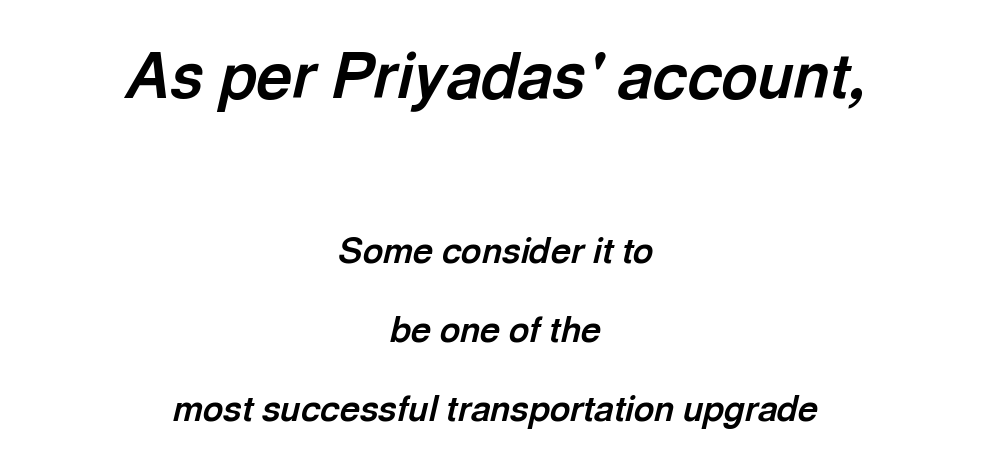
The image shows 62 px bold type, italic (leaning right); set centered, loose line spacing (2.25x), normal letter spacing, not underlined; the first (top) block is 1.77x larger; a medium x-height.
